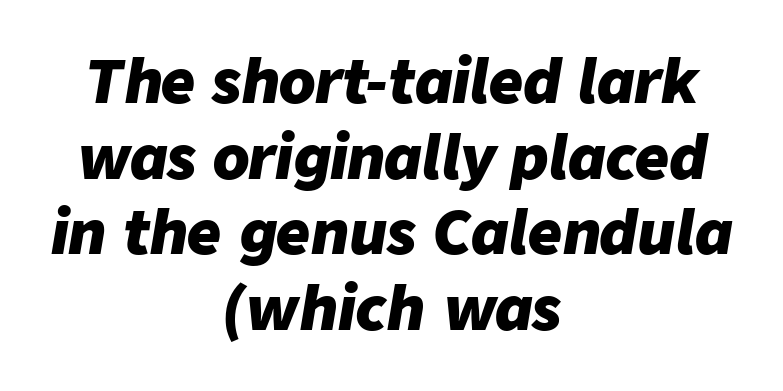
The text carries the slant typical of an italic or oblique font. A normal amount of white space separates one row of letters from the next. If you folded the block vertically in half, each line would mirror itself in length. What stands out about the letter spacing? Nothing — it is the standard amount. The passage shown is not underscored anywhere.
